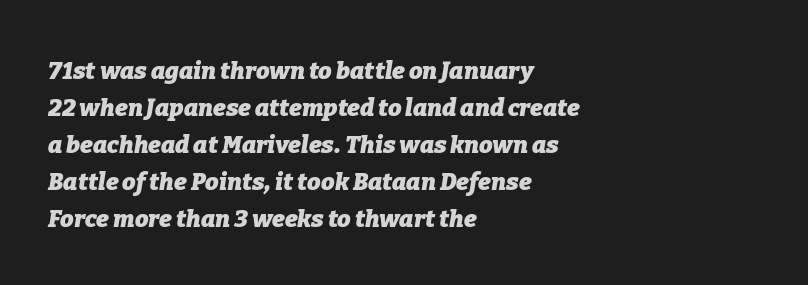
{"italic": "yes", "lean": "right", "slant_degrees": 9, "bold": "yes", "underline": "no", "align": "left", "line_spacing": "normal", "line_spacing_ratio": 1.54, "letter_spacing": "normal", "letter_spacing_em": 0.0, "glyph_px": 24}
